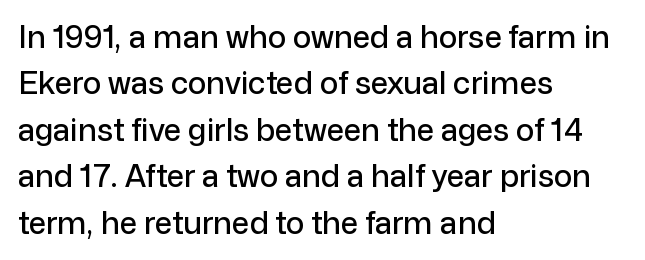
Q: Is the text italic (slanted)? A: No, it is upright.
Q: Is the typeface a serif or a sans-serif typeface? A: Sans-serif.
Q: Is the text underlined? A: No.
Q: How is the paragraph aligned? A: Left-aligned.
Q: Is the spacing between letters normal or unusually wide? A: Normal.
Q: Is the spacing between lines tight, normal or loose? A: Normal.
Q: Width (condensed, normal, or wide)? A: Normal.
Q: Stroke contrast? A: Low.
Q: x-height? A: Medium.
Q: Monospaced? A: No.
